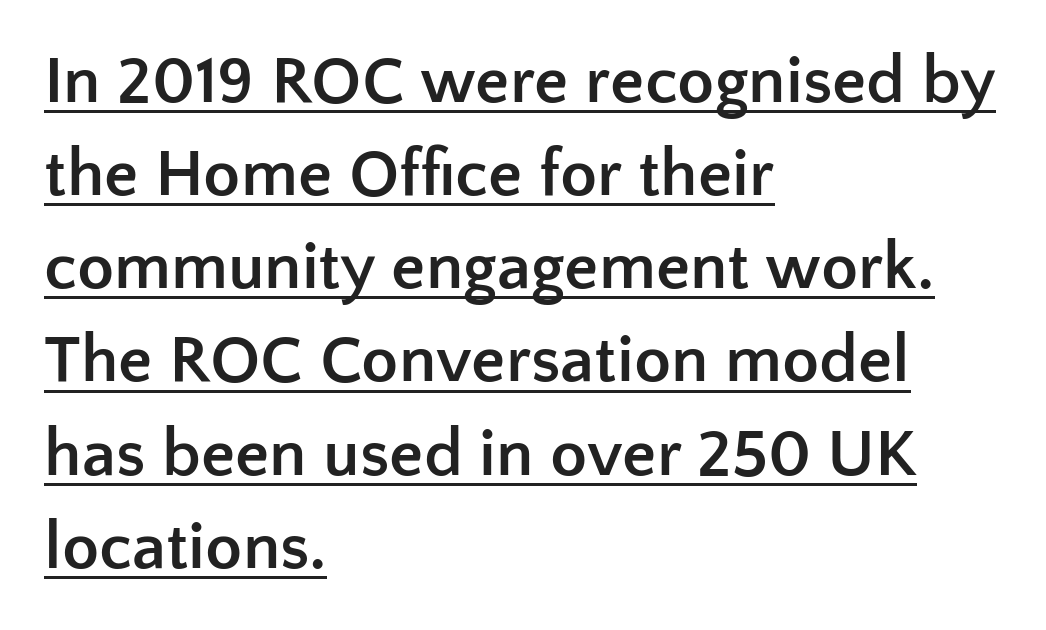
{"serif": "no", "italic": "no", "bold": "yes", "weight": "semibold", "width": "normal", "stroke_contrast": "low", "x_height": "medium", "monospaced": "no", "underline": "yes", "align": "left", "line_spacing": "normal", "line_spacing_ratio": 1.37, "letter_spacing": "normal", "letter_spacing_em": 0.0, "glyph_px": 68}
